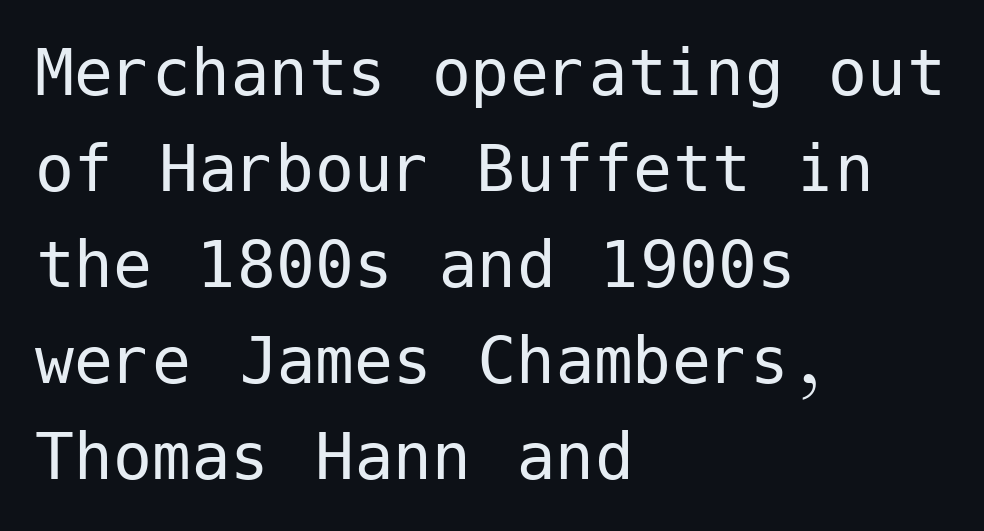
Nothing heavy about these letters — not bold at all. These lines were composed using upright roman letters. A clean baseline with only descenders dipping below it. Nobody touched the tracking dial on this one. The characters display no serif detailing; their extremities are plain.
